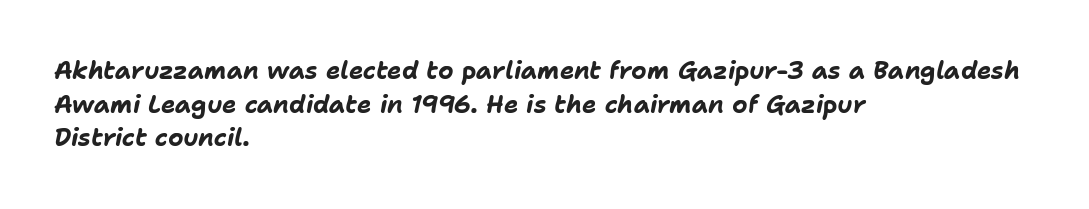
Q: Is the text bold? A: Yes.
Q: Is the text italic (slanted)? A: Yes, it leans right by about 11 degrees.
Q: Is the text underlined? A: No.
Q: How is the paragraph aligned? A: Left-aligned.
Q: Is the spacing between letters normal or unusually wide? A: Normal.
Q: Is the spacing between lines tight, normal or loose? A: Normal.
